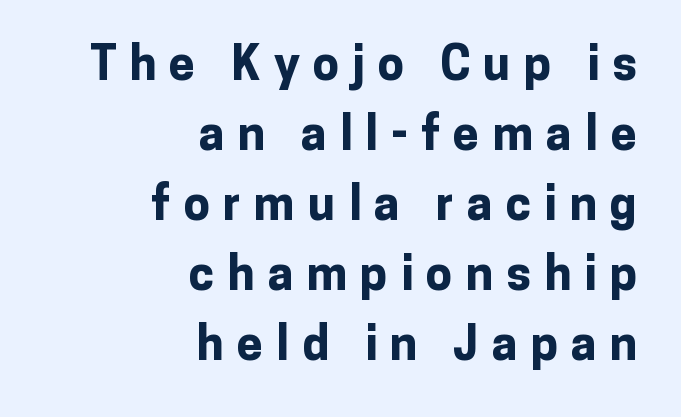
The image shows 47 px bold sans-serif type, upright; set right-aligned, normal line spacing (1.49x), unusually wide letter spacing (+0.28 em), not underlined; low stroke contrast and a medium x-height.
